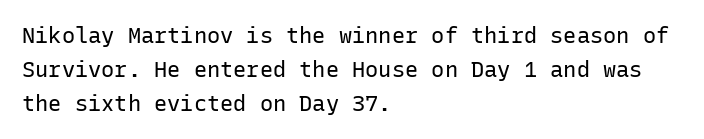
The image shows 22 px text type, upright; set left-aligned, normal line spacing (1.54x), normal letter spacing, not underlined.
